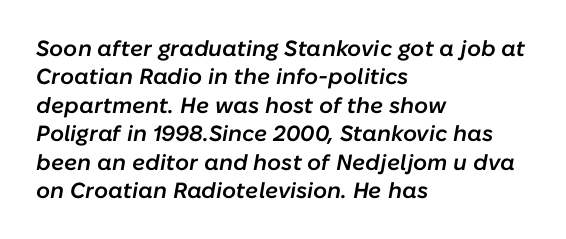
Q: Is the text bold? A: Semi-bold.
Q: Is the text italic (slanted)? A: Yes, it leans right by about 10 degrees.
Q: Is the text underlined? A: No.
Q: How is the paragraph aligned? A: Left-aligned.
Q: Is the spacing between letters normal or unusually wide? A: Normal.
Q: Is the spacing between lines tight, normal or loose? A: Normal.
